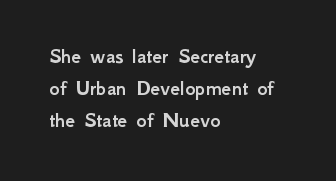
Left-aligned paragraph, ragged on the right. Rendered with straight, roman letterforms. Successive baselines arrive at the customary interval. Descenders are the only things crossing below the line. Is the letter spacing exaggerated? No — it looks like the ordinary default.
